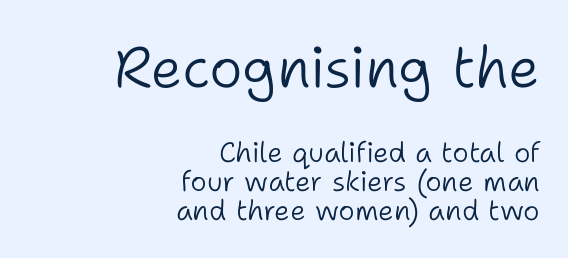
The image shows 57 px light sans-serif type, upright; set right-aligned, tight line spacing (1.04x), normal letter spacing, not underlined; the first (top) block is 2.04x larger; low stroke contrast and a medium x-height.
